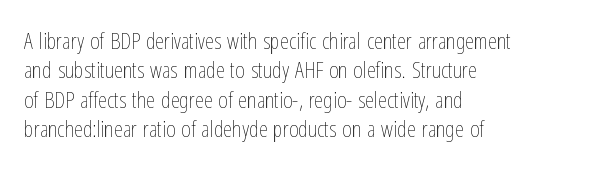
Q: Is the text bold? A: No.
Q: Is the text italic (slanted)? A: No, it is upright.
Q: Is the text underlined? A: No.
Q: How is the paragraph aligned? A: Left-aligned.
Q: Is the spacing between letters normal or unusually wide? A: Normal.
Q: Is the spacing between lines tight, normal or loose? A: Normal.
